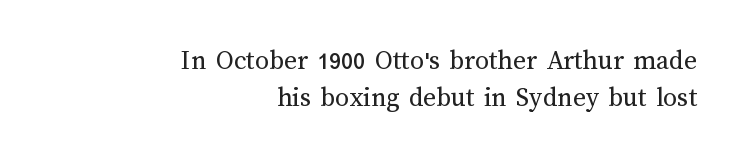
The image shows 28 px regular-weight type, upright; set right-aligned, normal line spacing (1.32x), normal letter spacing, not underlined; medium stroke contrast and a medium x-height.
